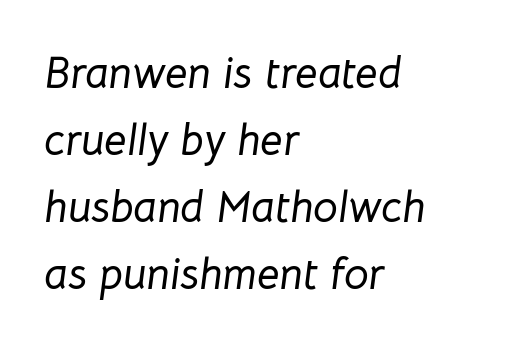
Q: Is the text italic (slanted)? A: Yes, it leans right by about 8 degrees.
Q: Is the text underlined? A: No.
Q: How is the paragraph aligned? A: Left-aligned.
Q: Is the spacing between letters normal or unusually wide? A: Normal.
Q: Is the spacing between lines tight, normal or loose? A: Normal.
Q: Width (condensed, normal, or wide)? A: Normal.
Q: Stroke contrast? A: Low.
Q: x-height? A: Medium.
Q: Monospaced? A: No.
